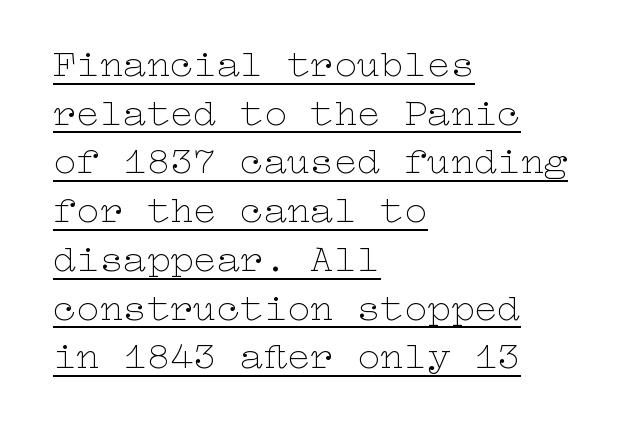
Caption: multi-line text, flush left, ragged right. These glyphs show unthickened strokes, regular width or finer. A roman cut, with each character standing at attention. The designer left line spacing at the default. Does extra space separate the letters? No, they use regular spacing. Somebody hit Ctrl+U on this one — the words are underlined.
